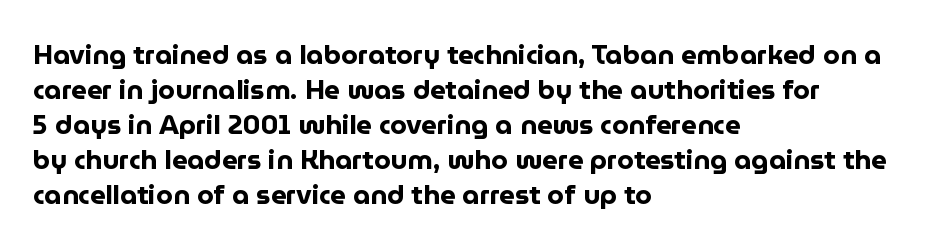
{"italic": "no", "bold": "yes", "underline": "no", "align": "left", "line_spacing": "normal", "line_spacing_ratio": 1.3, "letter_spacing": "normal", "letter_spacing_em": 0.0, "glyph_px": 27}
